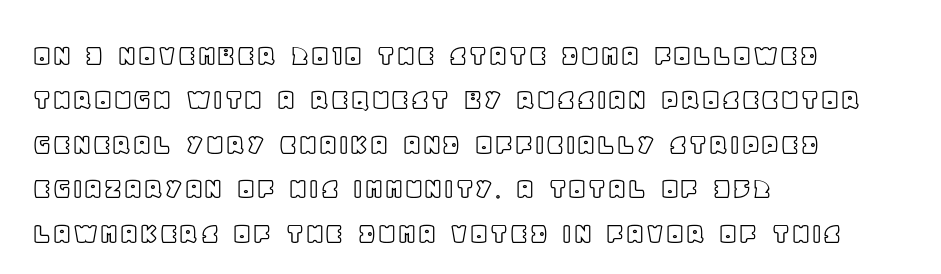
Tracking value appears to be zero — textbook default spacing. Vertically, the passage feels balanced, rows spaced as you'd expect. The lines in this sample share a left origin and differ only in where they stop. Do the letters lean? They stand straight. The rendering uses natural spacing where letterforms have individual widths. The baseline area is clear.
